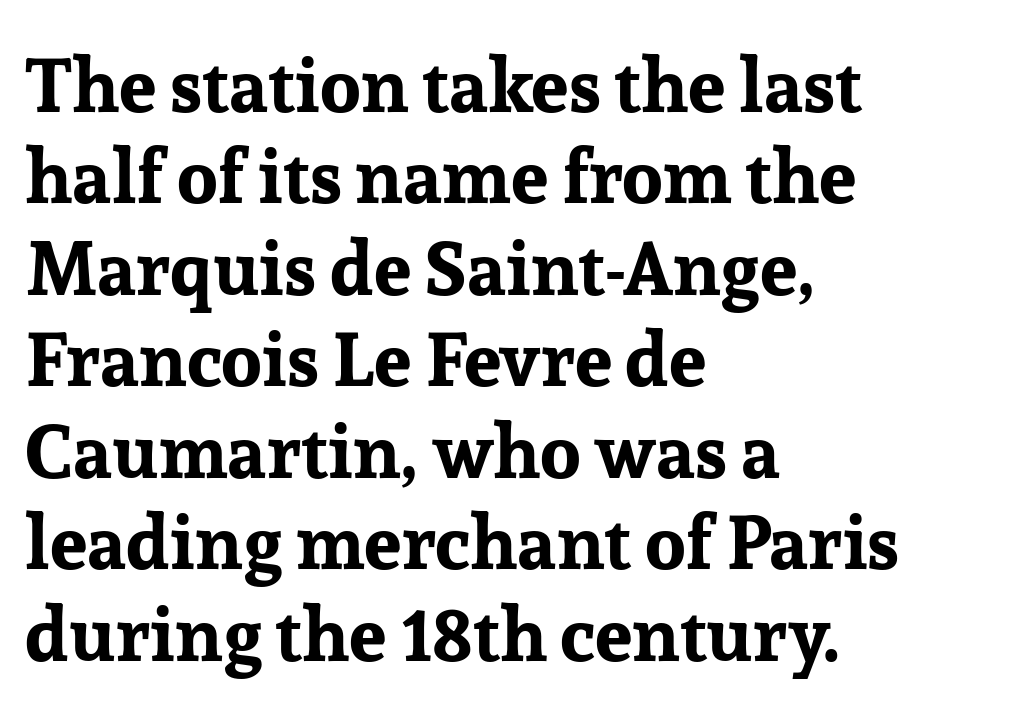
{"serif": "yes", "italic": "no", "bold": "yes", "weight": "bold", "width": "normal", "stroke_contrast": "low", "x_height": "medium", "monospaced": "no", "underline": "no", "align": "left", "line_spacing_ratio": 1.22, "letter_spacing": "normal", "letter_spacing_em": 0.0, "glyph_px": 75}
